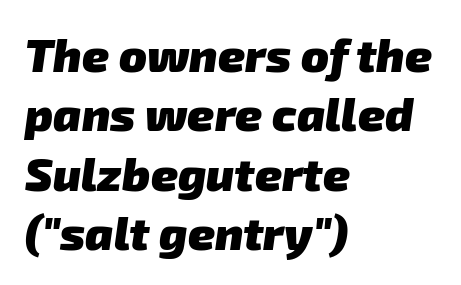
The image shows 46 px heavy sans-serif type; set left-aligned, normal line spacing (1.29x), normal letter spacing, not underlined; low stroke contrast and a medium x-height.
